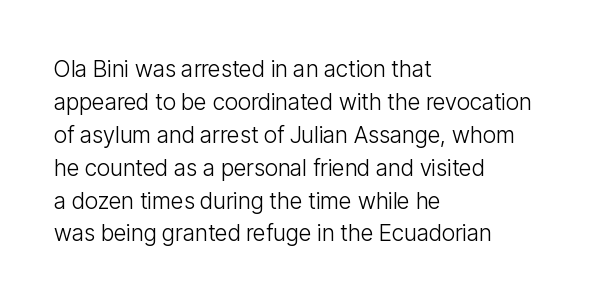
The image shows 23 px text type, upright; set left-aligned, normal line spacing (1.43x), normal letter spacing, not underlined.
